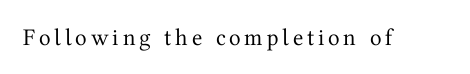
Q: Is the text bold? A: No.
Q: Is the text italic (slanted)? A: No, it is upright.
Q: Is the text underlined? A: No.
